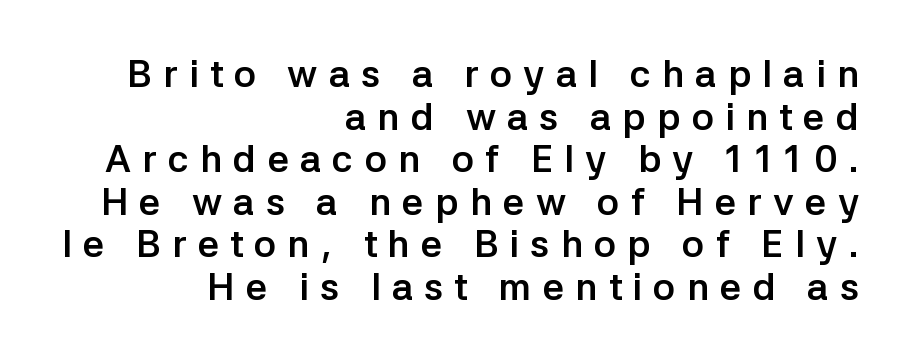
{"serif": "no", "italic": "no", "bold": "yes", "weight": "semibold", "width": "normal", "stroke_contrast": "low", "x_height": "medium", "monospaced": "no", "underline": "no", "align": "right", "line_spacing": "tight", "line_spacing_ratio": 1.12, "letter_spacing": "wide", "letter_spacing_em": 0.29, "glyph_px": 38}
